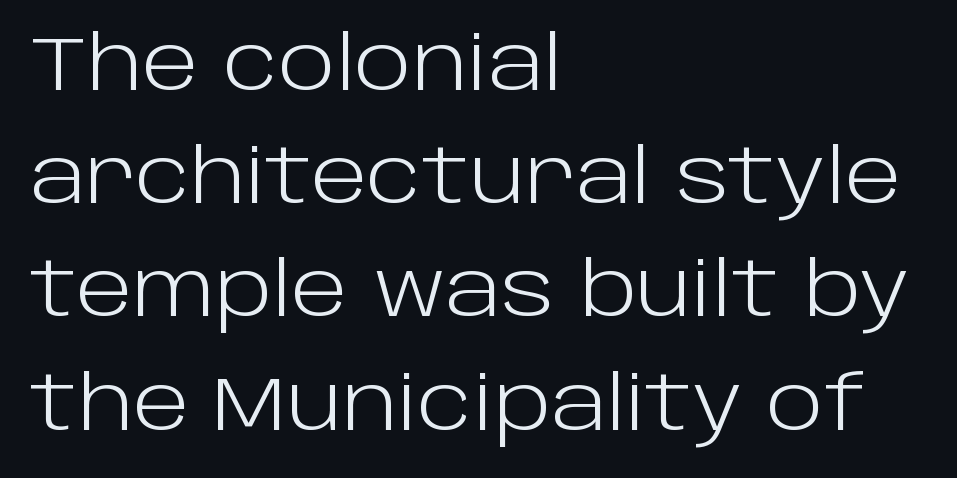
Q: Is the text bold? A: No.
Q: Is the text italic (slanted)? A: No, it is upright.
Q: Is the typeface a serif or a sans-serif typeface? A: Sans-serif.
Q: Is the text underlined? A: No.
Q: How is the paragraph aligned? A: Left-aligned.
Q: Is the spacing between letters normal or unusually wide? A: Normal.
Q: Is the spacing between lines tight, normal or loose? A: Normal.
Q: Width (condensed, normal, or wide)? A: Normal.
Q: Stroke contrast? A: Low.
Q: x-height? A: Large.
Q: Monospaced? A: No.
